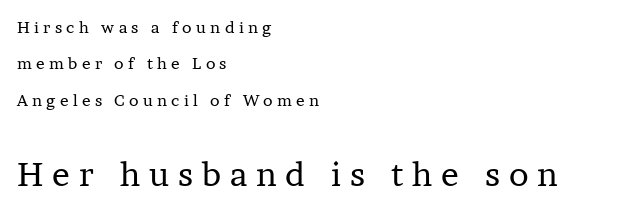
{"serif": "yes", "italic": "no", "bold": "no", "weight": "regular", "width": "normal", "stroke_contrast": "low", "x_height": "medium", "monospaced": "no", "underline": "no", "align": "left", "line_spacing": "loose", "line_spacing_ratio": 2.28, "letter_spacing": "wide", "letter_spacing_em": 0.27, "larger_block": "second", "size_ratio": 2.06, "glyph_px": 33}
